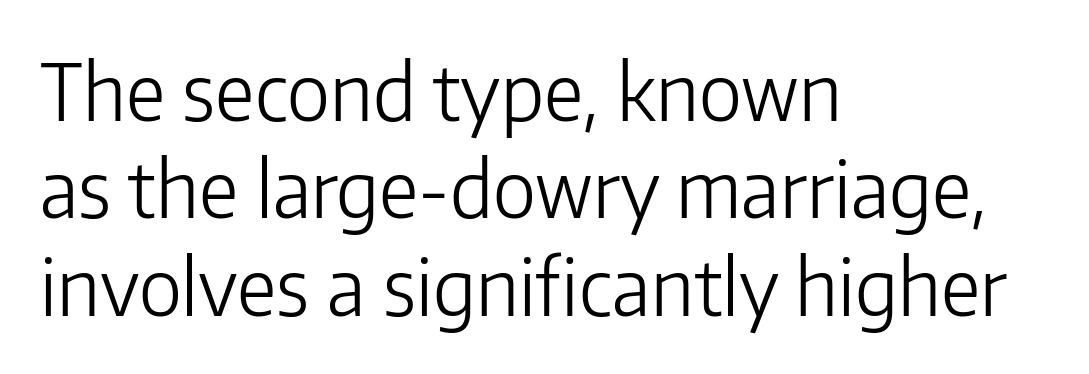
The image shows 78 px light sans-serif type, upright; set left-aligned, normal line spacing (1.25x), normal letter spacing, not underlined; low stroke contrast and a medium x-height.
